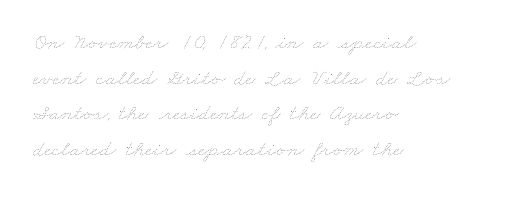
Q: Is the text bold? A: No.
Q: Is the text underlined? A: No.
Q: How is the paragraph aligned? A: Left-aligned.
Q: Is the spacing between letters normal or unusually wide? A: Normal.
Q: Is the spacing between lines tight, normal or loose? A: Normal.
